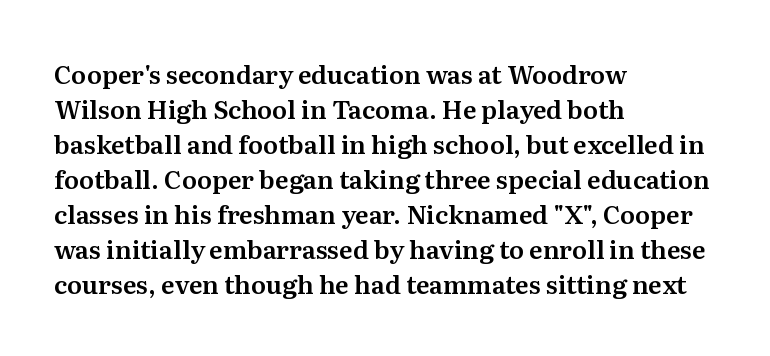
Q: Is the text italic (slanted)? A: No, it is upright.
Q: Is the text underlined? A: No.
Q: How is the paragraph aligned? A: Left-aligned.
Q: Is the spacing between letters normal or unusually wide? A: Normal.
Q: Is the spacing between lines tight, normal or loose? A: Normal.
